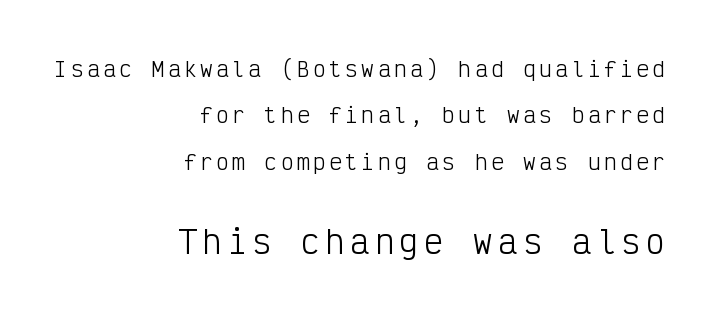
{"serif": "no", "italic": "no", "bold": "no", "weight": "light", "width": "condensed", "stroke_contrast": "low", "x_height": "medium", "monospaced": "yes", "underline": "no", "align": "right", "line_spacing": "loose", "line_spacing_ratio": 2.21, "larger_block": "second", "size_ratio": 1.52, "glyph_px": 32}
